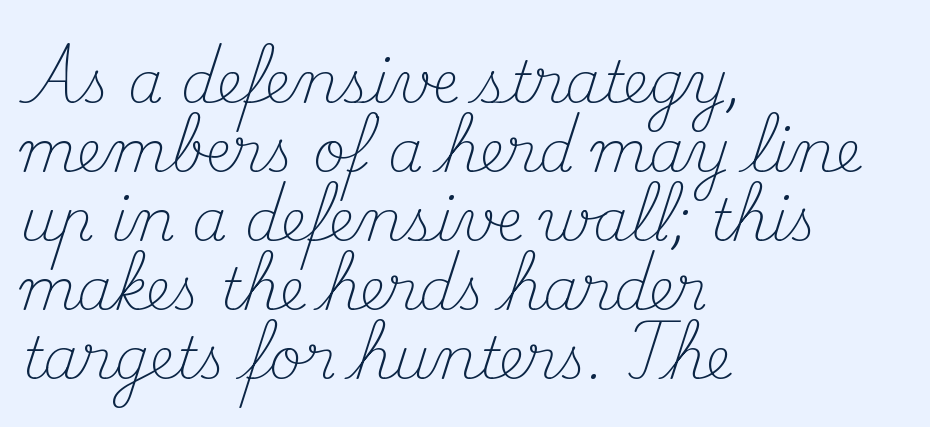
{"serif": "yes", "bold": "no", "weight": "light", "width": "normal", "stroke_contrast": "medium", "x_height": "small", "monospaced": "no", "underline": "no", "align": "left", "line_spacing_ratio": 1.21, "letter_spacing": "normal", "letter_spacing_em": 0.0, "glyph_px": 57}
